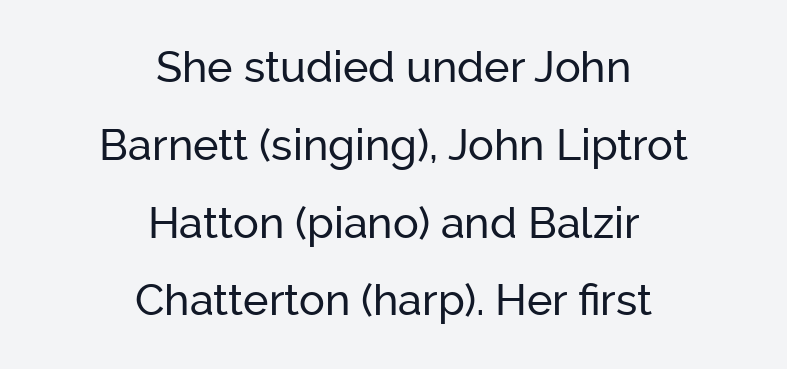
Posture: vertical. Stroke terminals: plain, sans-serif. A typesetter would call this proportional, since set widths differ per character. The specimen omits any rule beneath the text block's lines.
